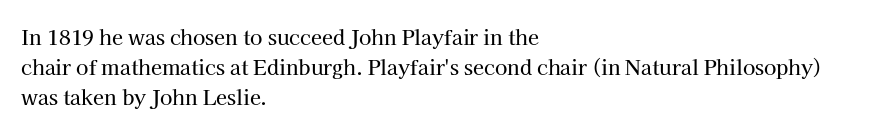
{"italic": "no", "underline": "no", "align": "left", "line_spacing": "normal", "line_spacing_ratio": 1.49, "letter_spacing": "normal", "letter_spacing_em": 0.0, "glyph_px": 20}
